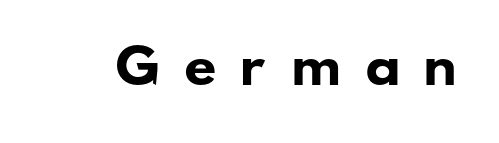
Q: Is the text bold? A: Yes.
Q: Is the typeface a serif or a sans-serif typeface? A: Sans-serif.
Q: Is the text underlined? A: No.
Q: Is the spacing between letters normal or unusually wide? A: Unusually wide.
Q: Width (condensed, normal, or wide)? A: Wide.
Q: Stroke contrast? A: Low.
Q: x-height? A: Small.
Q: Monospaced? A: No.
